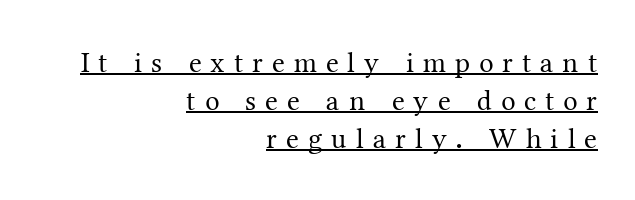
The image shows 29 px regular-weight serif type, upright; set right-aligned, normal line spacing (1.31x), unusually wide letter spacing (+0.31 em), underlined; medium stroke contrast and a medium x-height.
